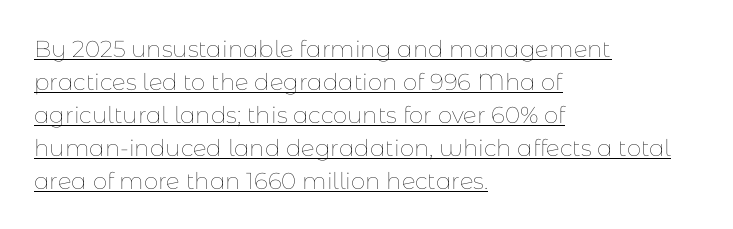
Q: Is the text bold? A: No.
Q: Is the text italic (slanted)? A: No, it is upright.
Q: Is the text underlined? A: Yes.
Q: How is the paragraph aligned? A: Left-aligned.
Q: Is the spacing between letters normal or unusually wide? A: Normal.
Q: Is the spacing between lines tight, normal or loose? A: Normal.
